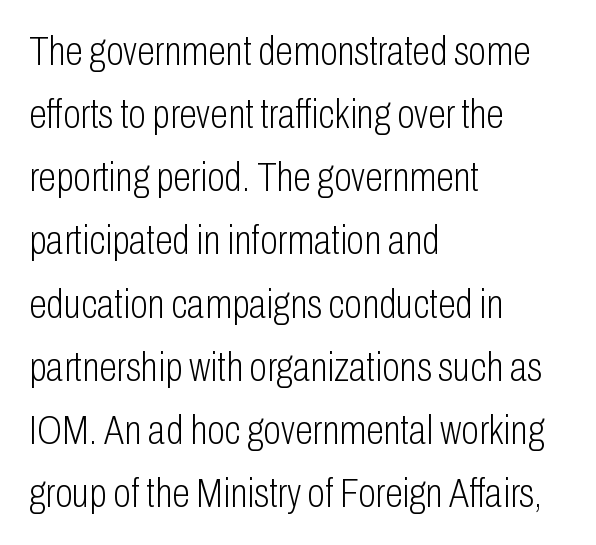
{"serif": "no", "italic": "no", "bold": "no", "weight": "light", "width": "condensed", "stroke_contrast": "low", "x_height": "medium", "monospaced": "no", "underline": "no", "align": "left", "line_spacing": "normal", "line_spacing_ratio": 1.54, "letter_spacing": "normal", "letter_spacing_em": 0.0, "glyph_px": 41}
